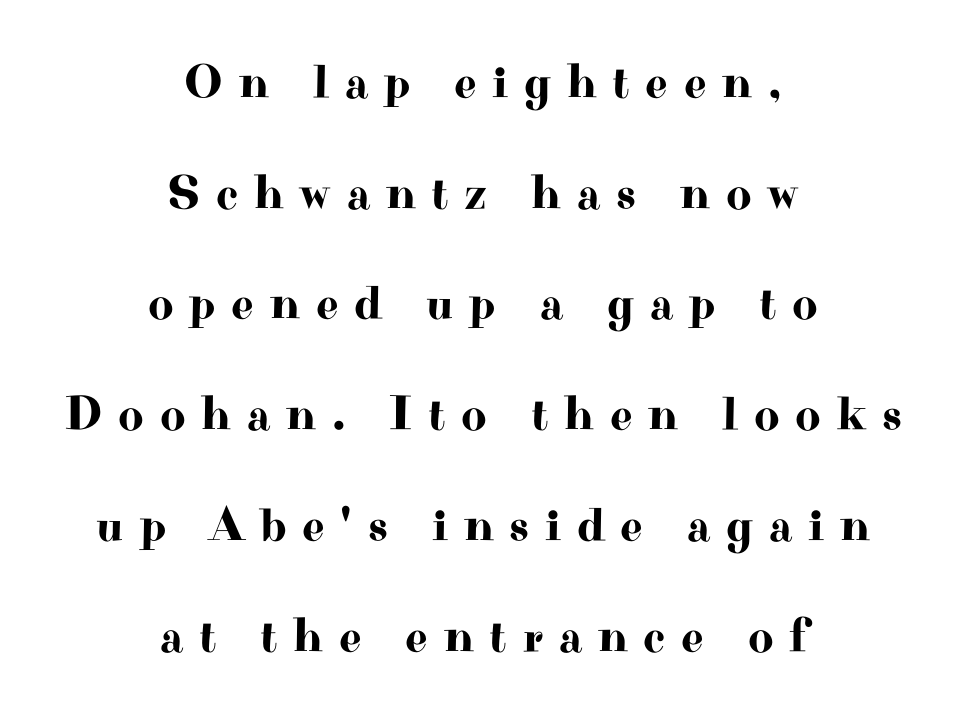
Q: Is the text italic (slanted)? A: No, it is upright.
Q: Is the typeface a serif or a sans-serif typeface? A: Serif.
Q: Is the text underlined? A: No.
Q: How is the paragraph aligned? A: Centered.
Q: Is the spacing between letters normal or unusually wide? A: Unusually wide.
Q: Is the spacing between lines tight, normal or loose? A: Loose.
Q: Width (condensed, normal, or wide)? A: Wide.
Q: Stroke contrast? A: High.
Q: x-height? A: Small.
Q: Monospaced? A: No.
